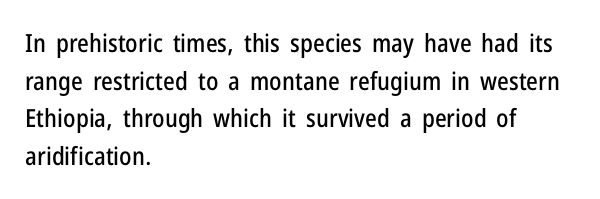
Descender tails drop into unmarked territory. If you drew a ruler down the left edge, every line would touch it. Nope, not italic — everything's standing straight. Successive baselines arrive at the customary interval. Tracking value appears to be zero — textbook default spacing.
